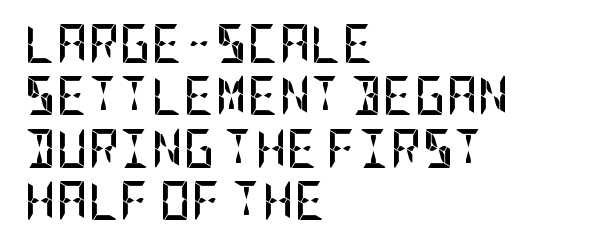
The font family rendered here belongs to the sans-serif group. Every letter is thick-stroked: bold, no question. The passage shown stacks its lines at a standard gap. The specimen reads as upright at a glance. The gap between lines stays unmarked. Alignment: flush left.
